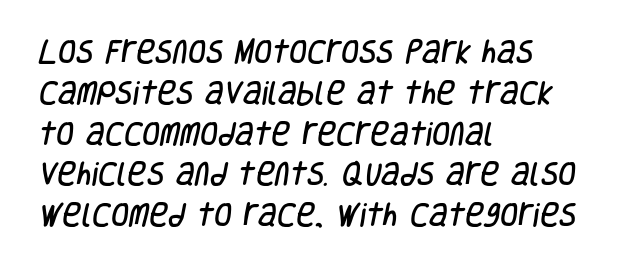
The area under the type is left untouched. Does the leading feel generous? No, just average. Does extra space separate the letters? No, they use regular spacing. Casual observation: everything's shoved over to the left.
